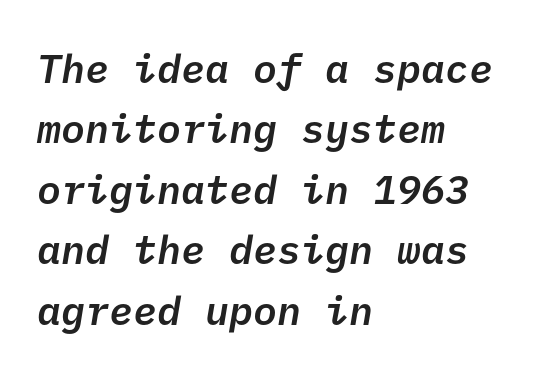
Note: no serifs on the glyphs. Is the type bold? Partly — it's a semibold, heavier than regular but not fully bold. One glance says typical: line gaps are just what's usual. The passage shown has conventional tracking throughout. Visually the block forms a straight wall on the left and a jagged coastline on the right. The foot of each line stays bare and open.
